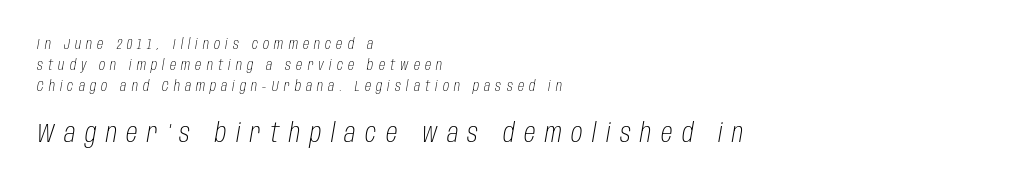
The image shows 26 px text type, italic (leaning right); set left-aligned, normal line spacing (1.51x), unusually wide letter spacing (+0.37 em), not underlined; the second (bottom) block is 1.86x larger.
